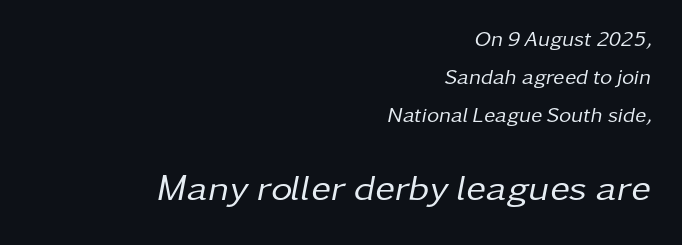
Q: Is the text bold? A: No.
Q: Is the text italic (slanted)? A: Yes, it leans right by about 11 degrees.
Q: Is the text underlined? A: No.
Q: How is the paragraph aligned? A: Right-aligned.
Q: Is the spacing between letters normal or unusually wide? A: Normal.
Q: Which block of text is set in a larger size, the first (top) or the second (bottom)? A: The second (bottom) one.
Q: Width (condensed, normal, or wide)? A: Normal.
Q: Stroke contrast? A: Low.
Q: x-height? A: Medium.
Q: Monospaced? A: No.
